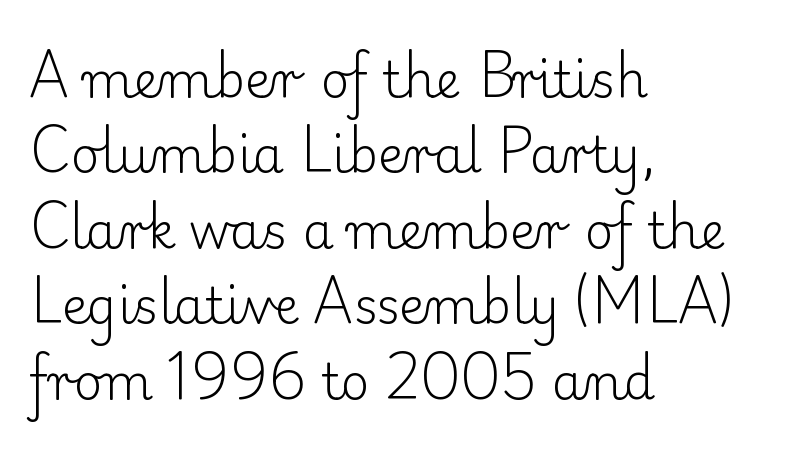
The image shows 50 px light type, upright; set left-aligned, normal line spacing (1.51x), normal letter spacing, not underlined; low stroke contrast and a small x-height.
